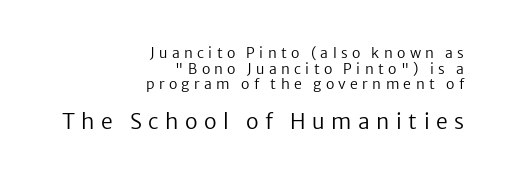
Compared with typical paragraphs, the rows here are closer together. Teacher's note: observe the even right margin — that is flush-right alignment. Here the glyphs are tracked loosely, breaking word shapes into spaced letters. The baseline area is clear. A quiet, ordinary-to-light weight characterises the typeface. Of the two passages, the one underneath uses the larger point size.
